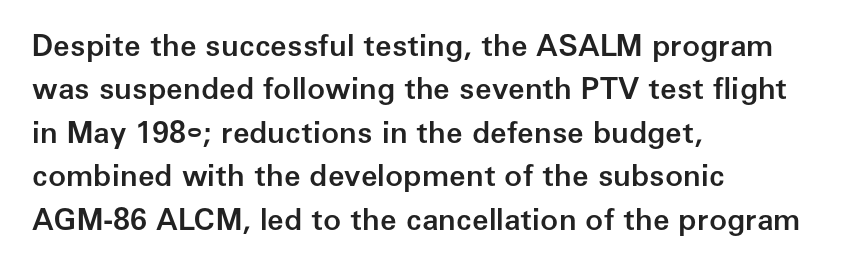
The image shows 30 px semibold sans-serif type, upright; set left-aligned, normal line spacing (1.45x), normal letter spacing, not underlined; low stroke contrast and a medium x-height.
